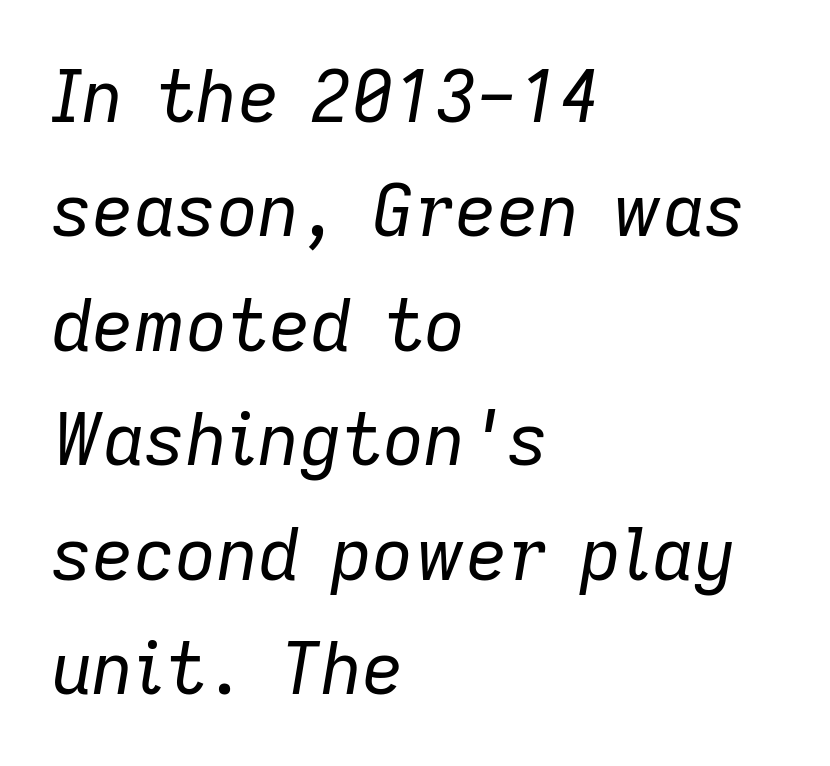
The image shows 72 px regular-weight type, italic (leaning right); set left-aligned, normal line spacing (1.59x), normal letter spacing, not underlined; low stroke contrast and a medium x-height.
